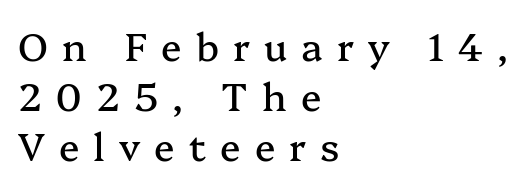
Q: Is the text italic (slanted)? A: No, it is upright.
Q: Is the typeface a serif or a sans-serif typeface? A: Serif.
Q: Is the text underlined? A: No.
Q: How is the paragraph aligned? A: Left-aligned.
Q: Is the spacing between letters normal or unusually wide? A: Unusually wide.
Q: Is the spacing between lines tight, normal or loose? A: Normal.
Q: Width (condensed, normal, or wide)? A: Normal.
Q: Stroke contrast? A: Medium.
Q: x-height? A: Medium.
Q: Monospaced? A: No.
